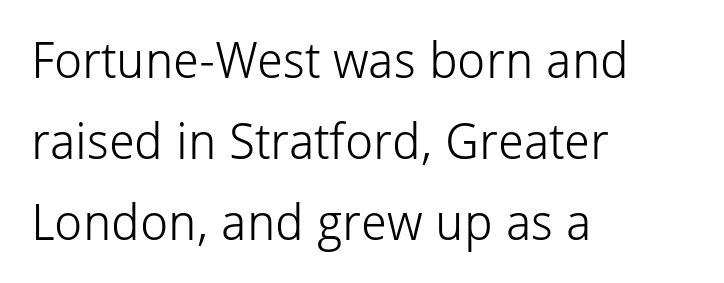
{"serif": "no", "italic": "no", "bold": "no", "weight": "light", "width": "normal", "stroke_contrast": "low", "x_height": "medium", "monospaced": "no", "underline": "no", "align": "left", "line_spacing": "normal", "line_spacing_ratio": 1.62, "letter_spacing": "normal", "letter_spacing_em": 0.0, "glyph_px": 50}
